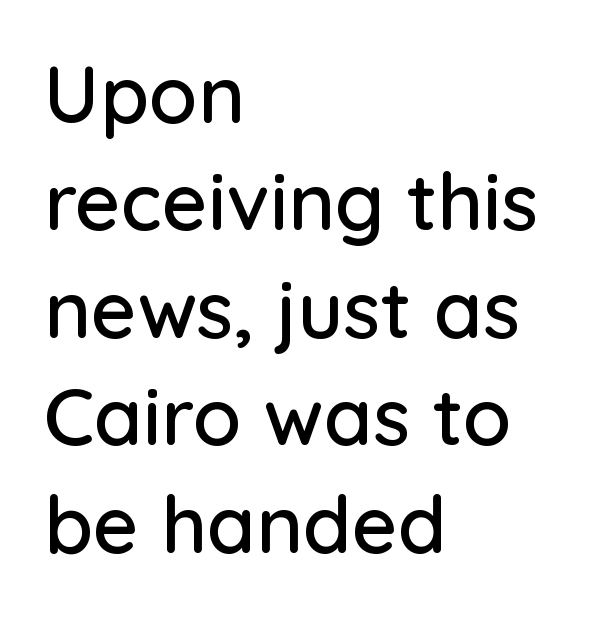
Q: Is the text italic (slanted)? A: No, it is upright.
Q: Is the typeface a serif or a sans-serif typeface? A: Sans-serif.
Q: Is the text underlined? A: No.
Q: How is the paragraph aligned? A: Left-aligned.
Q: Is the spacing between letters normal or unusually wide? A: Normal.
Q: Is the spacing between lines tight, normal or loose? A: Normal.
Q: Width (condensed, normal, or wide)? A: Normal.
Q: Stroke contrast? A: Low.
Q: x-height? A: Medium.
Q: Monospaced? A: No.
